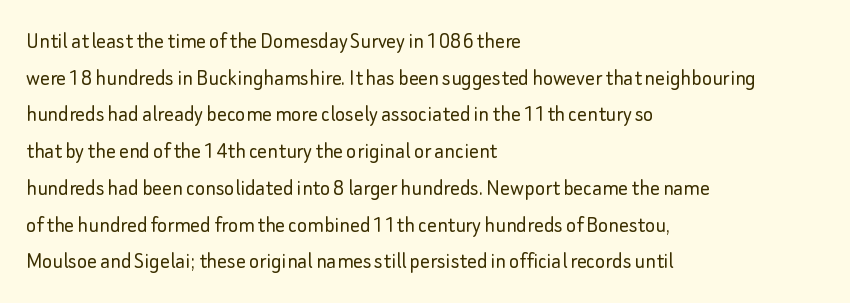
Q: Is the text bold? A: No.
Q: Is the text italic (slanted)? A: No, it is upright.
Q: Is the text underlined? A: No.
Q: How is the paragraph aligned? A: Left-aligned.
Q: Is the spacing between letters normal or unusually wide? A: Normal.
Q: Is the spacing between lines tight, normal or loose? A: Normal.
